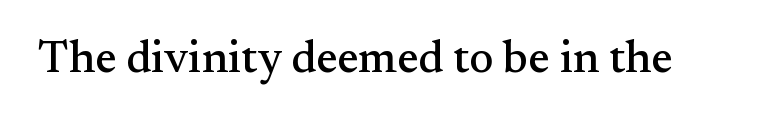
Any mark beneath the type? The region is blank. Standard letterfit; no display-style spreading of the glyphs. The letters advance in unequal steps, a hallmark of proportional type. Serifs: yes, visible at the terminals of the letterforms. The type sits square on the baseline with zero lean.
